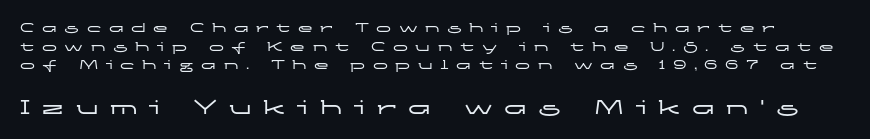
The image shows 23 px text type, upright; set normal line spacing (1.25x), unusually wide letter spacing (+0.49 em), not underlined; the second (bottom) block is 1.53x larger.
